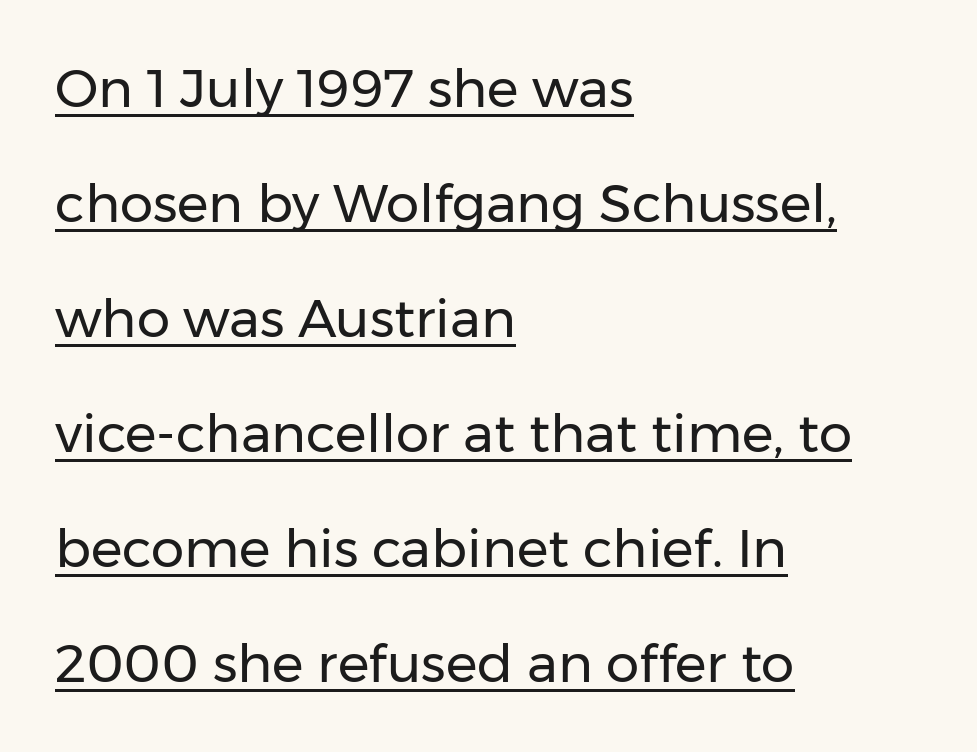
Notice how the passage keeps a crisp vertical edge on the left only. You could not count columns in this text — the font is proportionally spaced. The type is set solid horizontally, with unmodified tracking. The strokes are not fattened; the text isn't bold.
